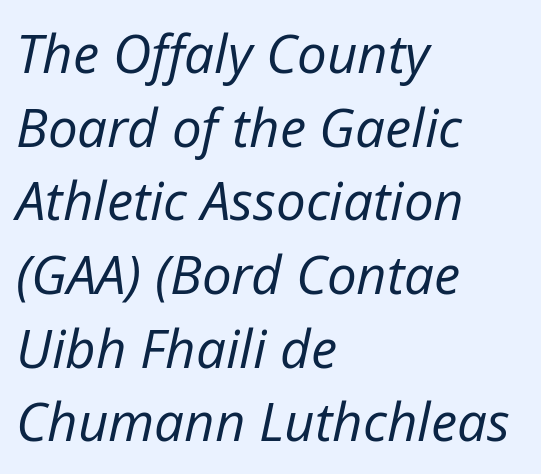
Nothing heavy about these letters — not bold at all. No extra tracking has been applied to these lines. The rag falls on the right side of this text block. Posture: slanted. The area under the type is left untouched. Character widths vary here, with narrow letters taking less room than wide ones.
